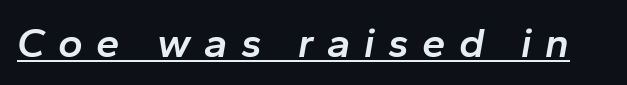
The image shows 42 px semibold type, italic (leaning right); set unusually wide letter spacing (+0.32 em), underlined; low stroke contrast and a medium x-height.
